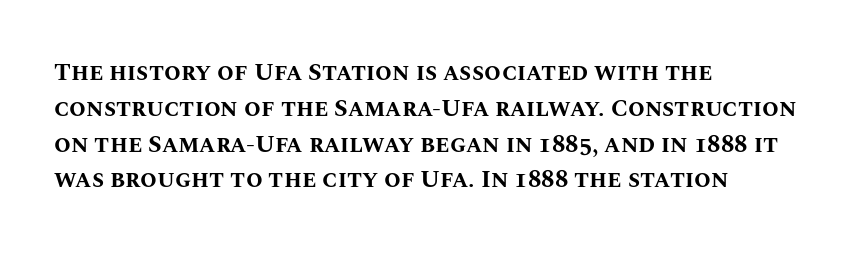
The image shows 24 px bold type, upright; set left-aligned, normal line spacing (1.49x), normal letter spacing, not underlined.
